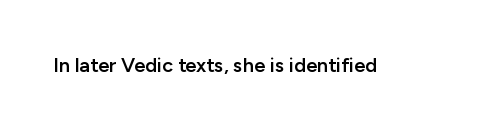
Q: Is the text bold? A: Semi-bold.
Q: Is the text italic (slanted)? A: No, it is upright.
Q: Is the text underlined? A: No.
Q: Is the spacing between letters normal or unusually wide? A: Normal.
